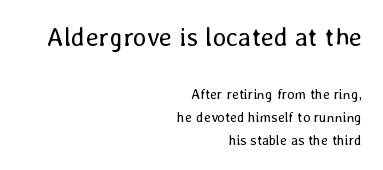
The image shows 26 px text type, upright; set right-aligned, normal line spacing (1.65x), normal letter spacing, not underlined; the first (top) block is 1.86x larger.
